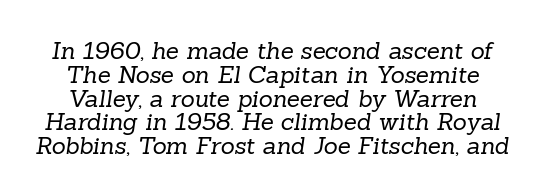
{"bold": "no", "underline": "no", "line_spacing": "tight", "line_spacing_ratio": 0.99, "letter_spacing": "normal", "letter_spacing_em": 0.0, "glyph_px": 24}
